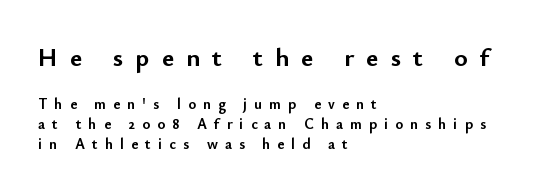
Q: Is the text bold? A: Yes.
Q: Is the text italic (slanted)? A: No, it is upright.
Q: Is the text underlined? A: No.
Q: How is the paragraph aligned? A: Left-aligned.
Q: Is the spacing between letters normal or unusually wide? A: Unusually wide.
Q: Is the spacing between lines tight, normal or loose? A: Normal.
Q: Which block of text is set in a larger size, the first (top) or the second (bottom)? A: The first (top) one.
